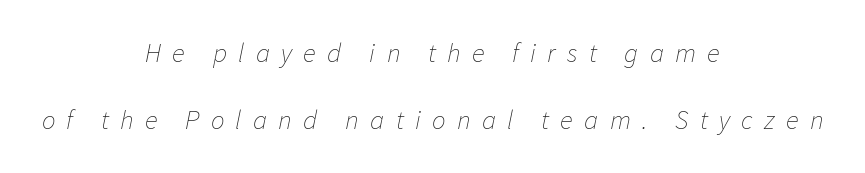
Q: Is the text bold? A: No.
Q: Is the text italic (slanted)? A: Yes, it leans right by about 11 degrees.
Q: Is the text underlined? A: No.
Q: How is the paragraph aligned? A: Centered.
Q: Is the spacing between letters normal or unusually wide? A: Unusually wide.
Q: Is the spacing between lines tight, normal or loose? A: Loose.
